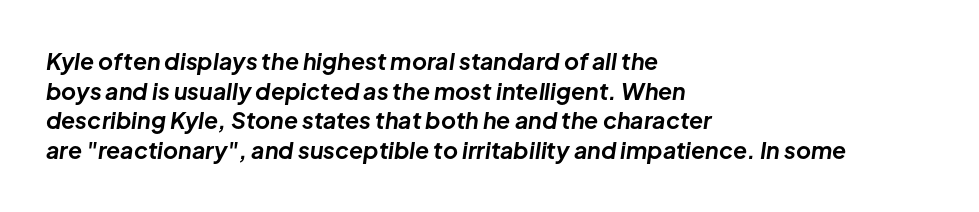
The image shows 23 px bold type, italic (leaning right); set left-aligned, normal line spacing (1.29x), normal letter spacing, not underlined.
